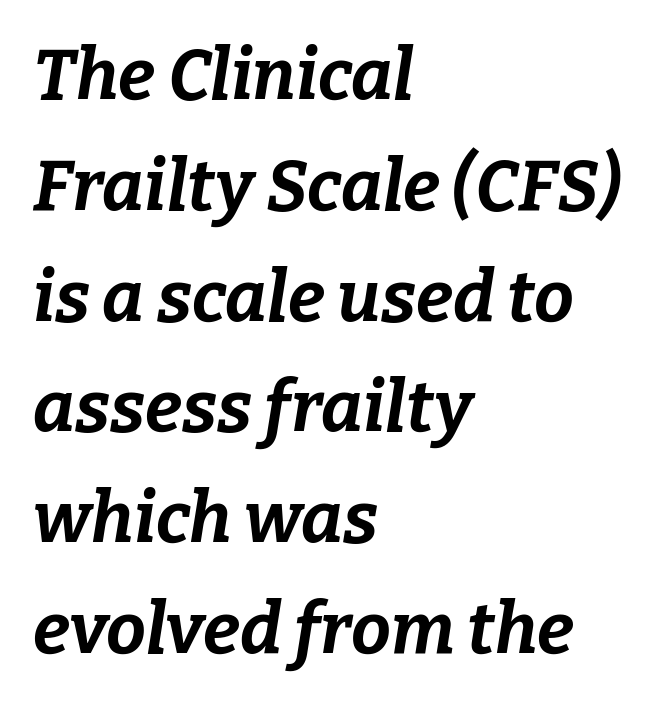
The image shows 71 px bold type, italic (leaning right); set left-aligned, normal line spacing (1.56x), normal letter spacing, not underlined; low stroke contrast and a medium x-height.
